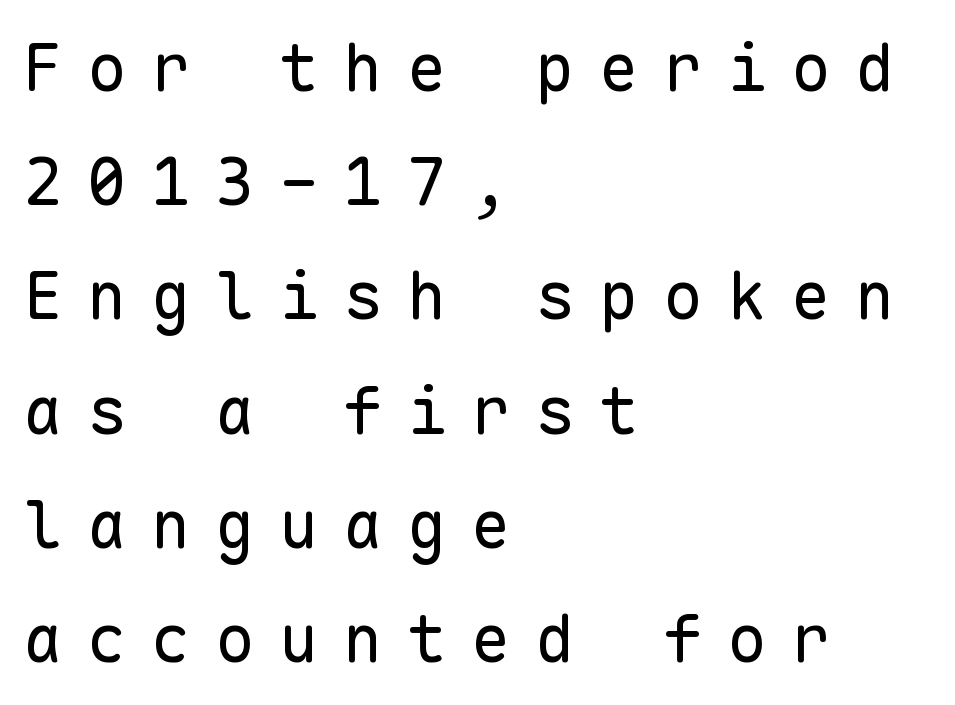
Q: Is the text bold? A: No.
Q: Is the text italic (slanted)? A: No, it is upright.
Q: Is the typeface a serif or a sans-serif typeface? A: Sans-serif.
Q: Is the text underlined? A: No.
Q: How is the paragraph aligned? A: Left-aligned.
Q: Is the spacing between letters normal or unusually wide? A: Unusually wide.
Q: Width (condensed, normal, or wide)? A: Normal.
Q: Stroke contrast? A: Low.
Q: x-height? A: Medium.
Q: Monospaced? A: Yes.
